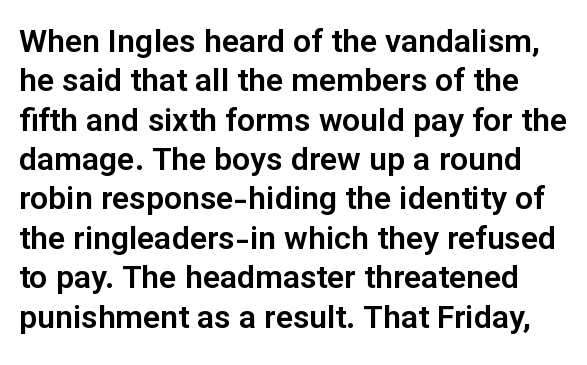
Here the designer chose a conventional face with non-uniform glyph widths. The area under the type is left untouched. I'd call this a sans setting — the letters go barefoot. Posture: vertical. There is no visible air inserted between adjacent glyphs.
